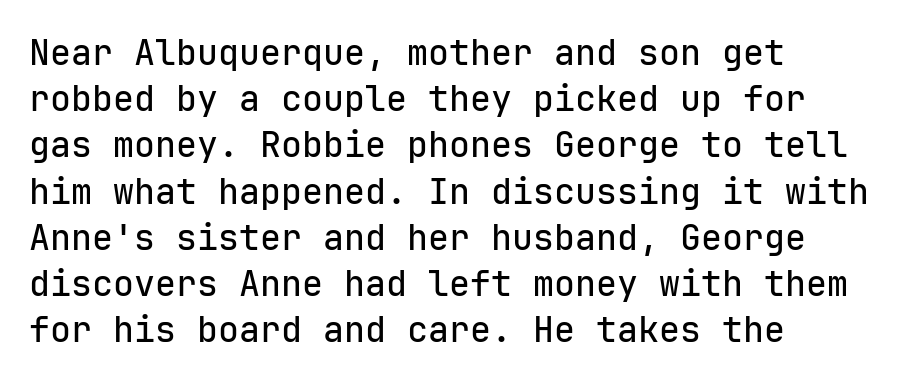
Each word holds together tightly as a unit, with standard inter-letter gaps. Nothing sits at the stroke ends, so this counts as sans-serif. A typesetter would call this leading conventional body-copy spacing. This sample has the even, mechanical cadence of fixed-width lettering. Where is the straight margin? On the left.
